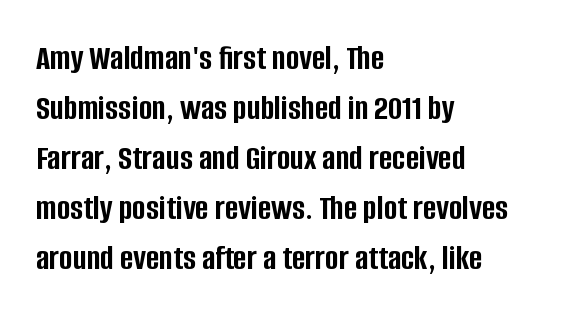
The image shows 36 px semibold, condensed sans-serif type, upright; set left-aligned, normal line spacing (1.39x), normal letter spacing, not underlined; low stroke contrast and a large x-height.
